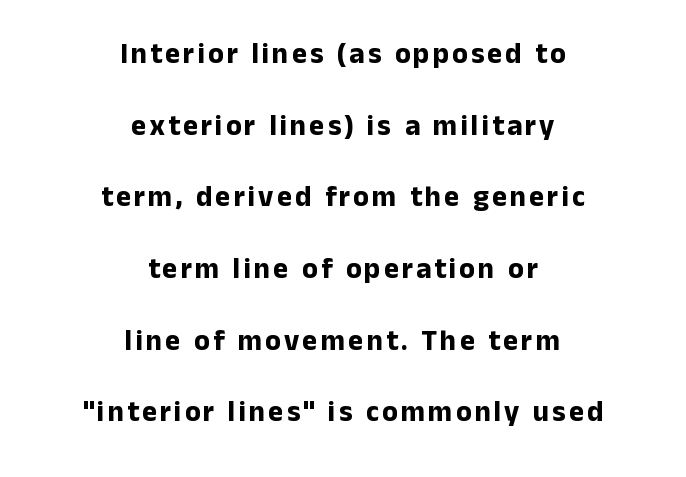
Looks like regular typesetting: each glyph gets only the width it needs. This rendering employs a face without finishing strokes, i.e., a sans-serif. The passage shown is emphatically bold. Teacher's note: observe the equal gaps on both sides — that is centered alignment. This is roman type, the default non-slanted kind.
